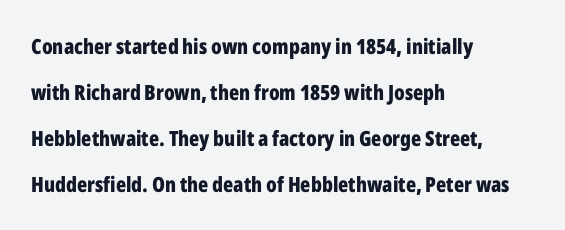
{"italic": "no", "bold": "yes", "underline": "no", "align": "left", "line_spacing": "loose", "line_spacing_ratio": 2.19, "letter_spacing": "normal", "letter_spacing_em": 0.0, "glyph_px": 21}
